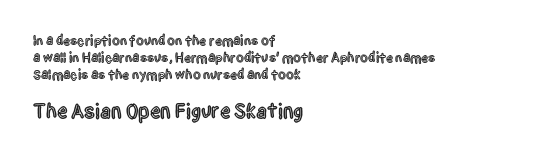
The specimen reads as upright at a glance. A clean baseline with only descenders dipping below it. All the whitespace from short lines collects on the right. Glyph-to-glyph distance matches everyday printed text. This layout puts the modest block above and the oversized block below.
